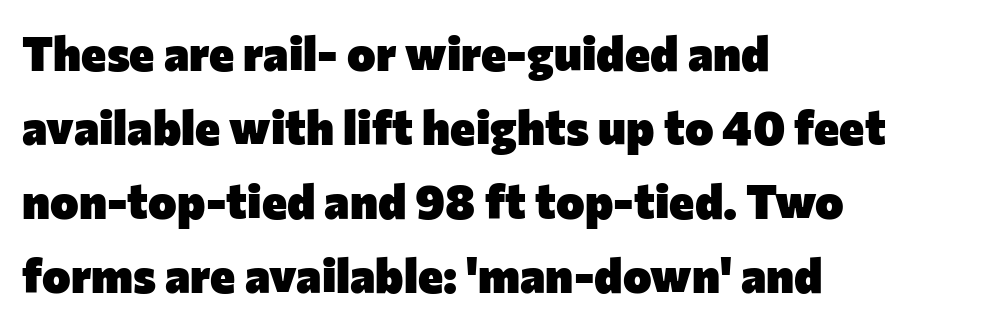
Q: Is the text bold? A: Yes.
Q: Is the text italic (slanted)? A: No, it is upright.
Q: Is the typeface a serif or a sans-serif typeface? A: Sans-serif.
Q: Is the text underlined? A: No.
Q: How is the paragraph aligned? A: Left-aligned.
Q: Is the spacing between letters normal or unusually wide? A: Normal.
Q: Is the spacing between lines tight, normal or loose? A: Normal.
Q: Width (condensed, normal, or wide)? A: Normal.
Q: Stroke contrast? A: Low.
Q: x-height? A: Medium.
Q: Monospaced? A: No.
